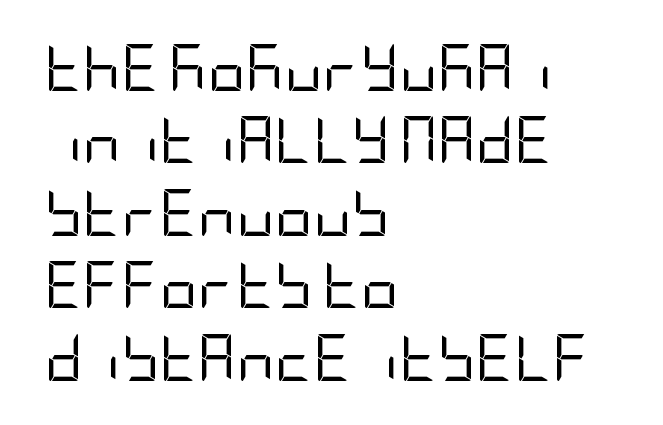
The words here are not underlined. A typesetter would mark this as roman, not italic. Notice how the passage keeps a crisp vertical edge on the left only. Each letter's strokes conclude bluntly, with no projecting serifs. Nothing heavy about these letters — not bold at all.
